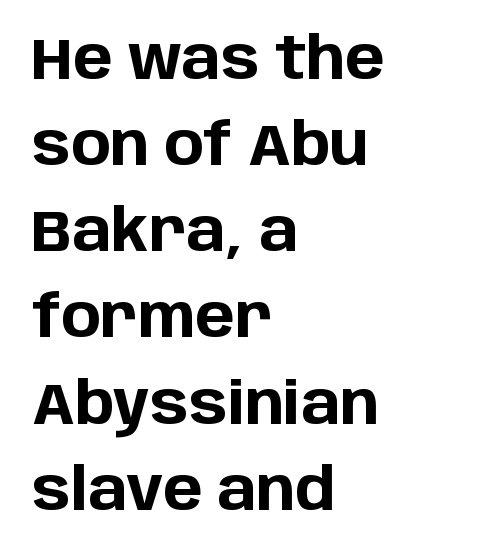
{"serif": "no", "italic": "no", "bold": "yes", "weight": "bold", "width": "normal", "stroke_contrast": "low", "x_height": "large", "monospaced": "no", "underline": "no", "align": "left", "line_spacing": "normal", "line_spacing_ratio": 1.46, "letter_spacing": "normal", "letter_spacing_em": 0.0, "glyph_px": 59}
